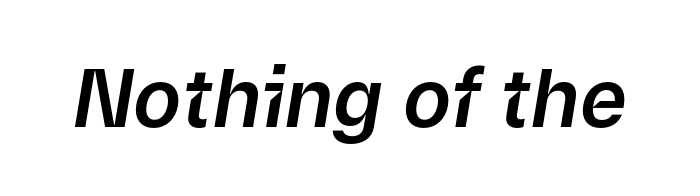
Q: Is the text italic (slanted)? A: Yes, it leans right by about 9 degrees.
Q: Is the text underlined? A: No.
Q: Is the spacing between letters normal or unusually wide? A: Normal.
Q: Width (condensed, normal, or wide)? A: Normal.
Q: Stroke contrast? A: Low.
Q: x-height? A: Medium.
Q: Monospaced? A: No.
